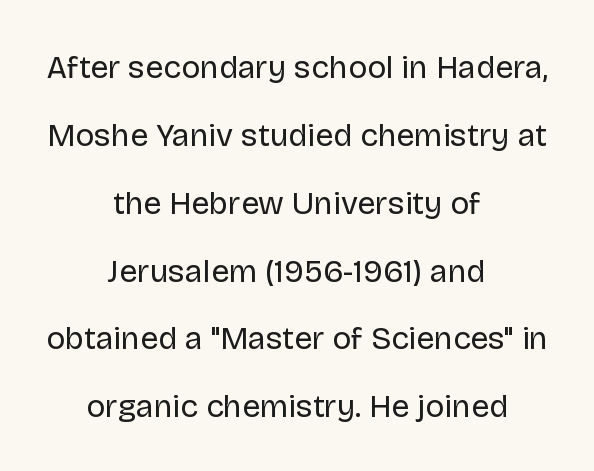
You can tell from the bare stems that sans-serif type was used. The horizontal fit of the characters is conventional and even. Varying glyph widths throughout — classic text-font behaviour. The rendering uses a large line-height, opening up the rows.
